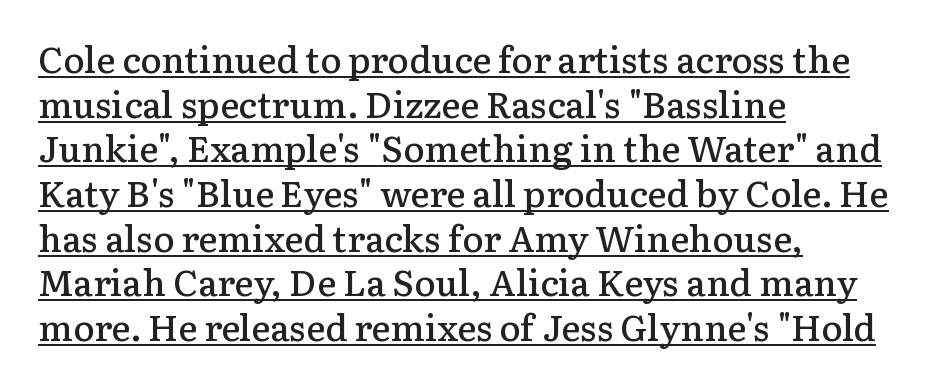
The image shows 36 px semibold serif type, upright; set left-aligned, line spacing 1.24x, normal letter spacing, underlined; low stroke contrast and a medium x-height.
